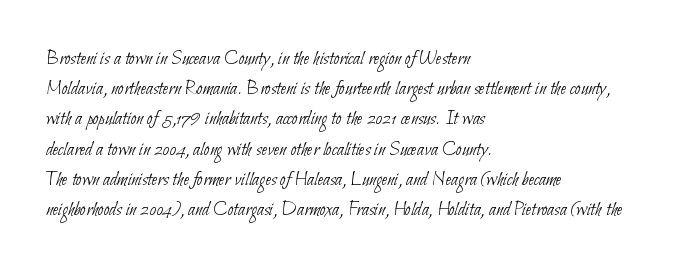
Q: Is the text bold? A: No.
Q: Is the text underlined? A: No.
Q: How is the paragraph aligned? A: Left-aligned.
Q: Is the spacing between letters normal or unusually wide? A: Normal.
Q: Is the spacing between lines tight, normal or loose? A: Normal.
